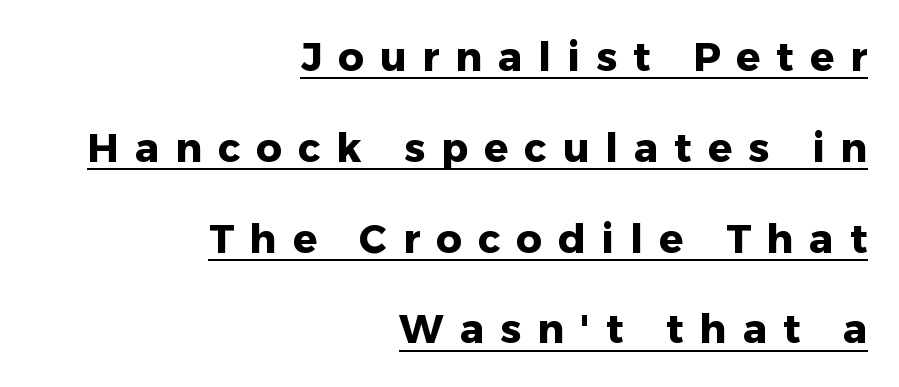
{"serif": "no", "italic": "no", "bold": "yes", "weight": "heavy", "width": "normal", "stroke_contrast": "low", "x_height": "medium", "monospaced": "no", "underline": "yes", "align": "right", "line_spacing": "loose", "line_spacing_ratio": 2.27, "letter_spacing": "wide", "letter_spacing_em": 0.4, "glyph_px": 40}
